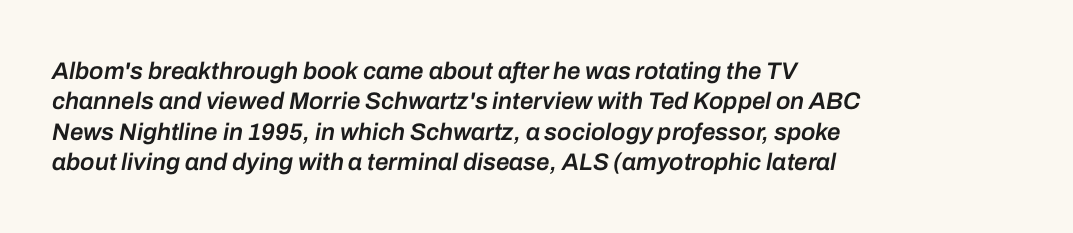
Words appear dense and cohesive because spacing is normal. Only glyphs here, with clear space below each row. An italicized treatment has been applied to the whole sample. Is the type bold? Partly — it's a semibold, heavier than regular but not fully bold. The block of text has a typical density, with ordinary space between rows. The rendering anchors every line to the left-hand side.
